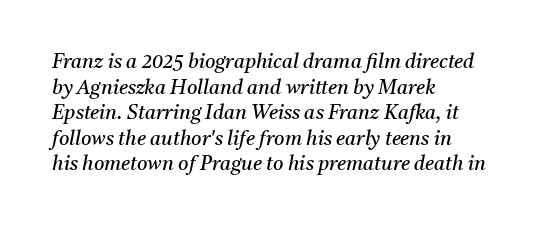
Q: Is the text bold? A: No.
Q: Is the text italic (slanted)? A: Yes, it leans right by about 11 degrees.
Q: Is the text underlined? A: No.
Q: How is the paragraph aligned? A: Left-aligned.
Q: Is the spacing between letters normal or unusually wide? A: Normal.
Q: Is the spacing between lines tight, normal or loose? A: Normal.
